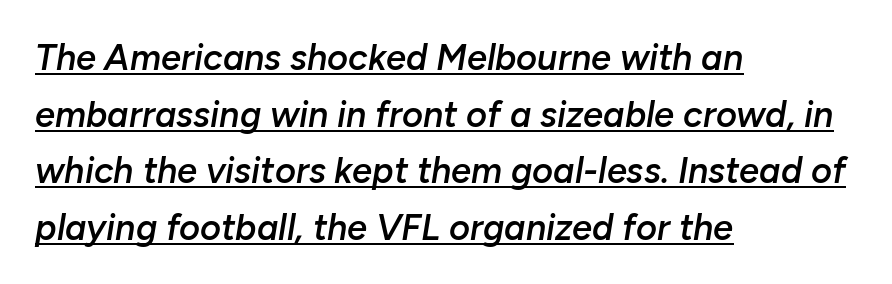
{"italic": "yes", "lean": "right", "slant_degrees": 10, "bold": "semi", "weight": "semibold", "width": "normal", "stroke_contrast": "low", "x_height": "medium", "monospaced": "no", "underline": "yes", "align": "left", "line_spacing": "normal", "line_spacing_ratio": 1.57, "letter_spacing": "normal", "letter_spacing_em": 0.0, "glyph_px": 36}
